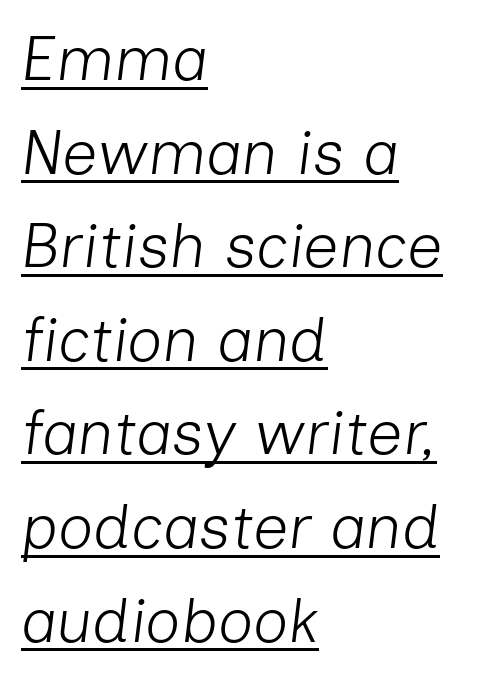
Q: Is the text bold? A: No.
Q: Is the text italic (slanted)? A: Yes, it leans right by about 7 degrees.
Q: Is the text underlined? A: Yes.
Q: How is the paragraph aligned? A: Left-aligned.
Q: Is the spacing between letters normal or unusually wide? A: Normal.
Q: Is the spacing between lines tight, normal or loose? A: Normal.
Q: Width (condensed, normal, or wide)? A: Normal.
Q: Stroke contrast? A: Low.
Q: x-height? A: Medium.
Q: Monospaced? A: No.
